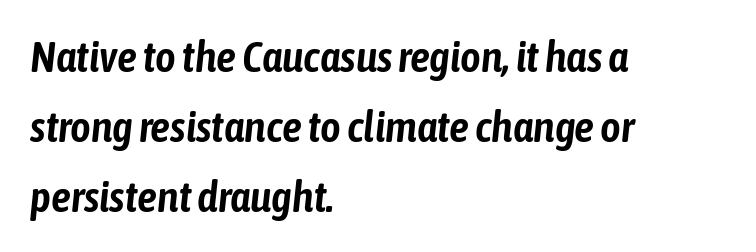
{"italic": "yes", "lean": "right", "slant_degrees": 6, "width": "condensed", "stroke_contrast": "low", "x_height": "medium", "monospaced": "no", "underline": "no", "align": "left", "line_spacing": "normal", "line_spacing_ratio": 1.59, "letter_spacing": "normal", "letter_spacing_em": 0.0, "glyph_px": 44}
